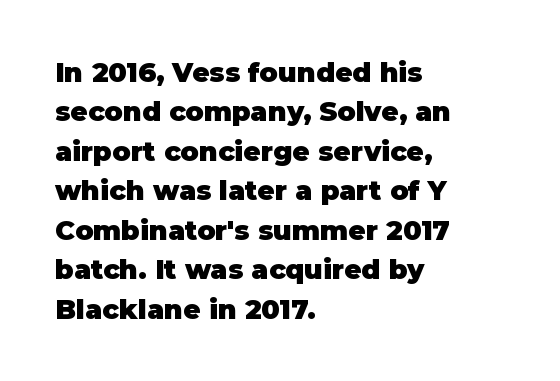
Q: Is the text bold? A: Yes.
Q: Is the text italic (slanted)? A: No, it is upright.
Q: Is the text underlined? A: No.
Q: How is the paragraph aligned? A: Left-aligned.
Q: Is the spacing between letters normal or unusually wide? A: Normal.
Q: Is the spacing between lines tight, normal or loose? A: Normal.
